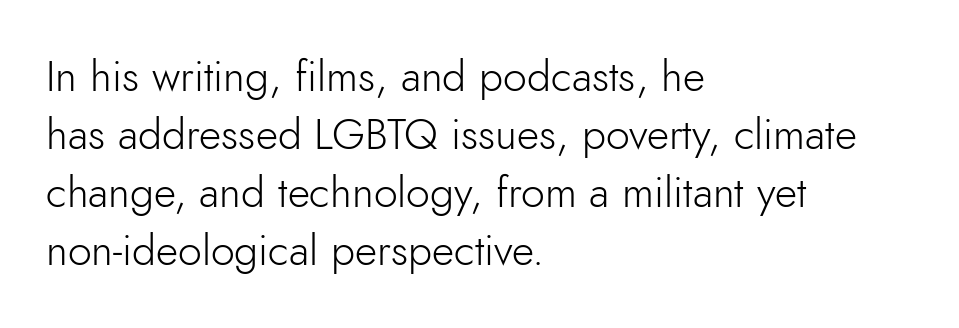
Characters remain perfectly vertical along every line. Glance below the letters and you will spot only blank space. Rows of type keep a routine distance in the vertical direction. No extra tracking has been applied to these lines. The letters advance in unequal steps, a hallmark of proportional type. Is the type heavy? It reads as light-to-regular instead.
